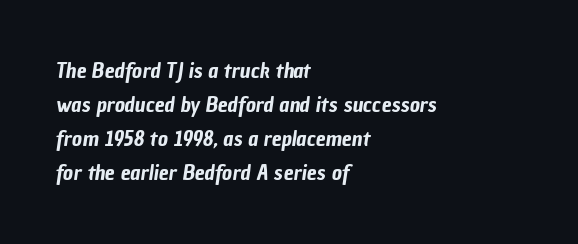
The image shows 22 px text type; set left-aligned, normal line spacing (1.55x), normal letter spacing, not underlined.
